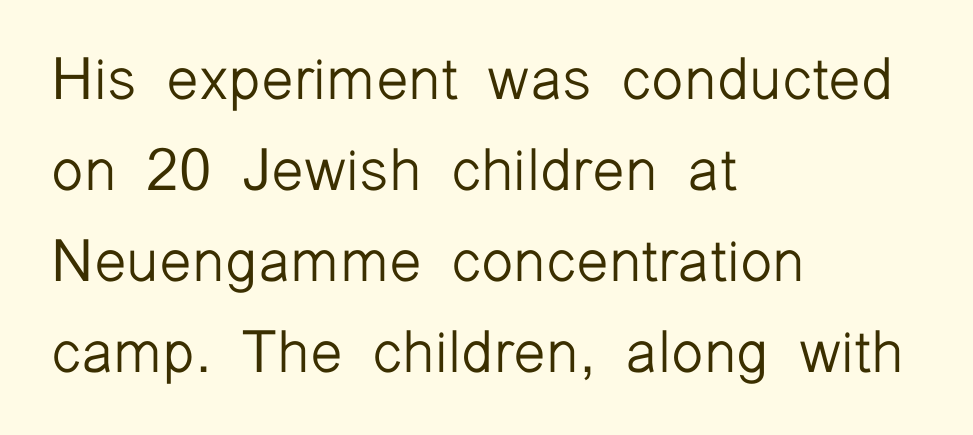
Q: Is the text bold? A: No.
Q: Is the text italic (slanted)? A: No, it is upright.
Q: Is the typeface a serif or a sans-serif typeface? A: Sans-serif.
Q: Is the text underlined? A: No.
Q: How is the paragraph aligned? A: Left-aligned.
Q: Is the spacing between letters normal or unusually wide? A: Normal.
Q: Is the spacing between lines tight, normal or loose? A: Normal.
Q: Width (condensed, normal, or wide)? A: Normal.
Q: Stroke contrast? A: Low.
Q: x-height? A: Medium.
Q: Monospaced? A: No.
